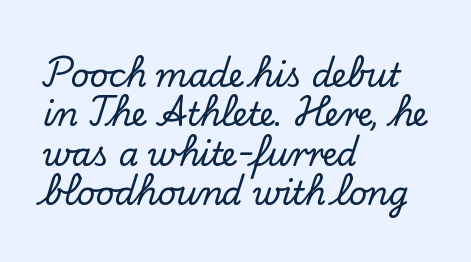
{"serif": "yes", "width": "normal", "stroke_contrast": "low", "x_height": "small", "monospaced": "no", "underline": "no", "align": "left", "line_spacing_ratio": 1.23, "letter_spacing": "normal", "letter_spacing_em": 0.0, "glyph_px": 32}
